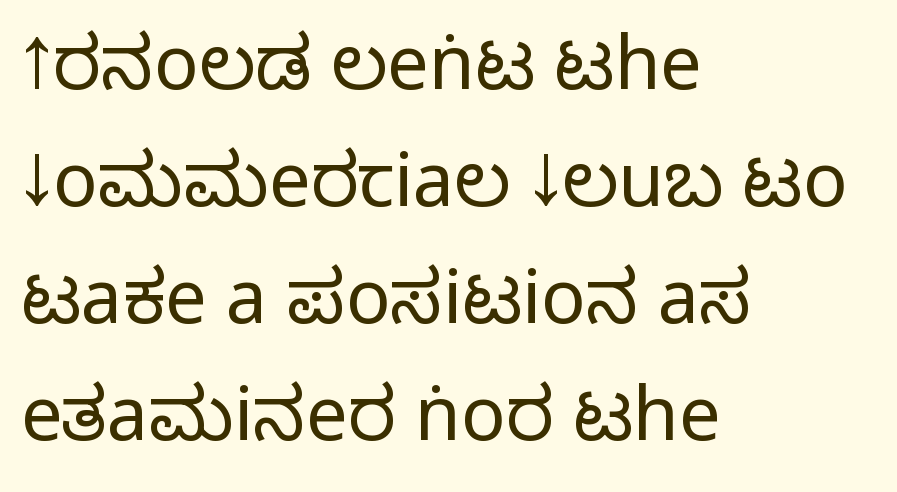
{"serif": "no", "italic": "no", "width": "condensed", "stroke_contrast": "medium", "monospaced": "no", "underline": "no", "align": "left", "line_spacing": "normal", "line_spacing_ratio": 1.58, "letter_spacing": "normal", "letter_spacing_em": 0.0, "glyph_px": 74}
